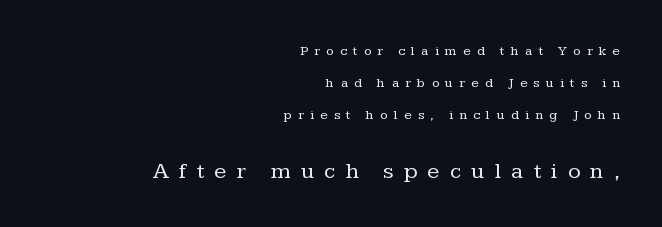
In terms of posture, this sample is upright. Underlining? Definitely not there. Summary of weight: not heavy and not bold. The following chunk of copy outweighs the initial chunk in type size. Line ends are locked; line starts wander. Successive baselines arrive slowly, with a big drop between each.
